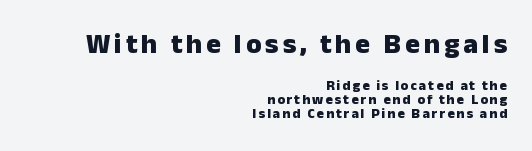
Q: Is the text bold? A: Yes.
Q: Is the text italic (slanted)? A: No, it is upright.
Q: Is the typeface a serif or a sans-serif typeface? A: Sans-serif.
Q: Is the text underlined? A: No.
Q: How is the paragraph aligned? A: Right-aligned.
Q: Is the spacing between lines tight, normal or loose? A: Tight.
Q: Which block of text is set in a larger size, the first (top) or the second (bottom)? A: The first (top) one.
Q: Width (condensed, normal, or wide)? A: Normal.
Q: Stroke contrast? A: Low.
Q: x-height? A: Medium.
Q: Monospaced? A: No.
